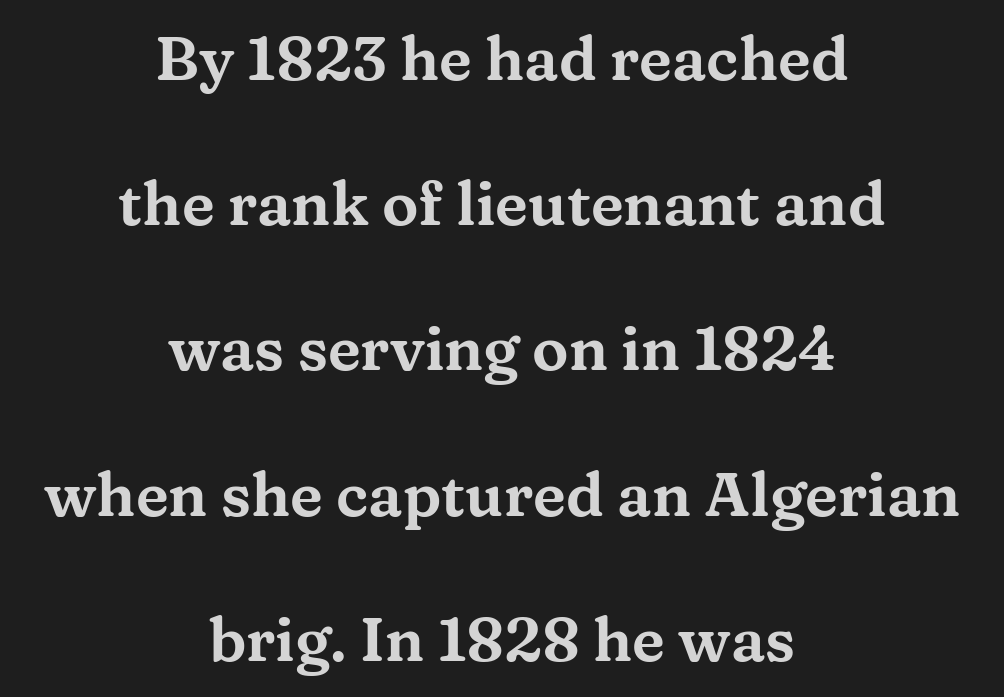
Serif or sans? Serif — the stroke terminals have little feet. The words here are not underlined. Notice how the passage keeps no hard edge, just a central spine. Is this a fixed-width face? No — the glyphs have proportional, varying widths. Notice the wide empty band between every row — that's loose leading. Does the lettering tilt? It doesn't — this is upright.
